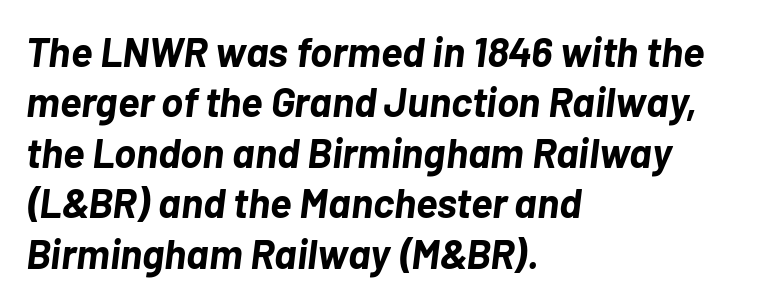
No word sits above an underline. Leftover space on each line is placed entirely after the last word. A typesetter would call this zero additional tracking. When letters slant like this, we call the style italic. Note the varied advance widths — an 'i' is clearly narrower than an 'm'. The font is running at its bold setting.
